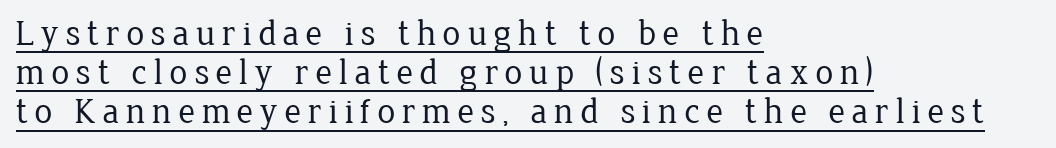
Q: Is the text bold? A: No.
Q: Is the text italic (slanted)? A: No, it is upright.
Q: Is the typeface a serif or a sans-serif typeface? A: Serif.
Q: Is the text underlined? A: Yes.
Q: How is the paragraph aligned? A: Left-aligned.
Q: Is the spacing between lines tight, normal or loose? A: Tight.
Q: Width (condensed, normal, or wide)? A: Normal.
Q: Stroke contrast? A: Low.
Q: x-height? A: Medium.
Q: Monospaced? A: No.
